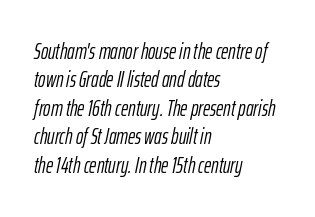
{"italic": "yes", "lean": "right", "slant_degrees": 12, "bold": "no", "underline": "no", "align": "left", "line_spacing": "normal", "line_spacing_ratio": 1.29, "letter_spacing": "normal", "letter_spacing_em": 0.0, "glyph_px": 22}
